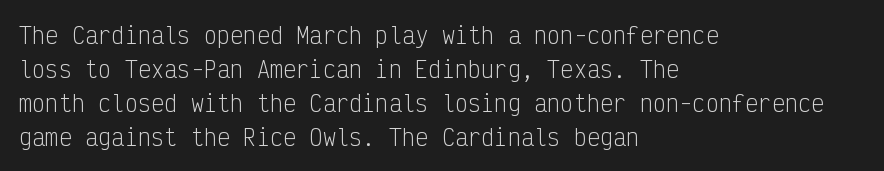
{"italic": "no", "bold": "no", "underline": "no", "align": "left", "line_spacing": "normal", "line_spacing_ratio": 1.54, "letter_spacing": "normal", "letter_spacing_em": 0.0, "glyph_px": 22}
